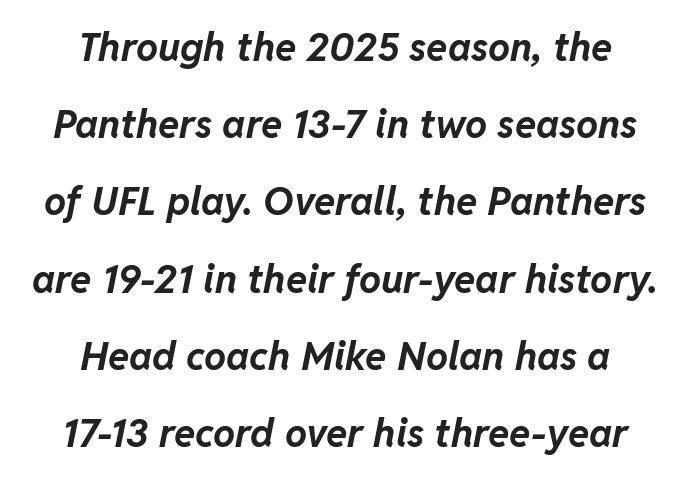
Q: Is the text bold? A: Yes.
Q: Is the text italic (slanted)? A: Yes, it leans right by about 11 degrees.
Q: Is the text underlined? A: No.
Q: How is the paragraph aligned? A: Centered.
Q: Is the spacing between letters normal or unusually wide? A: Normal.
Q: Is the spacing between lines tight, normal or loose? A: Loose.
Q: Width (condensed, normal, or wide)? A: Normal.
Q: Stroke contrast? A: Low.
Q: x-height? A: Medium.
Q: Monospaced? A: No.
